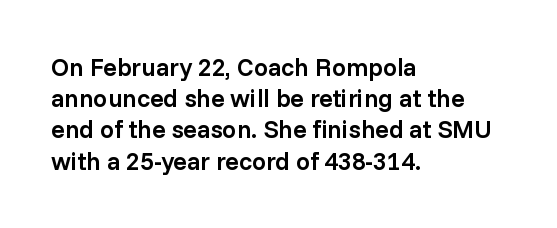
Q: Is the text bold? A: Semi-bold.
Q: Is the text italic (slanted)? A: No, it is upright.
Q: Is the text underlined? A: No.
Q: How is the paragraph aligned? A: Left-aligned.
Q: Is the spacing between letters normal or unusually wide? A: Normal.
Q: Is the spacing between lines tight, normal or loose? A: Normal.
